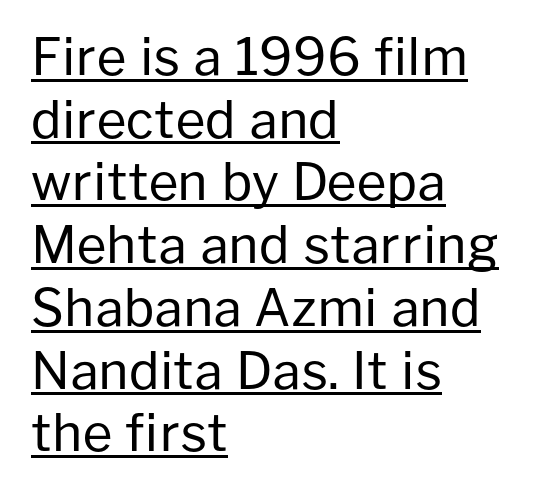
Unbolded letterforms with no extra heft. Posture: upright roman. Reading down the block, your eye returns to a fixed left position each line. The typesetter has applied underlining to the passage shown.
